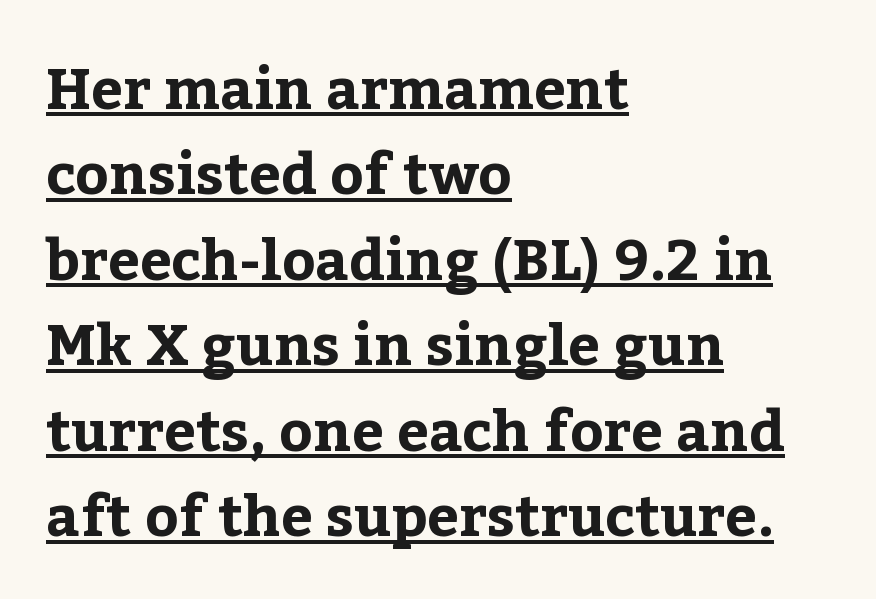
The image shows 57 px bold serif type, upright; set left-aligned, normal line spacing (1.5x), normal letter spacing, underlined; low stroke contrast and a medium x-height.
